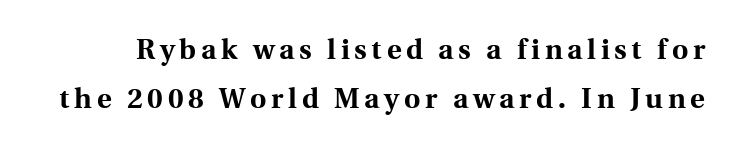
The image shows 28 px bold serif type, upright; set line spacing 1.76x, not underlined; a medium x-height.
